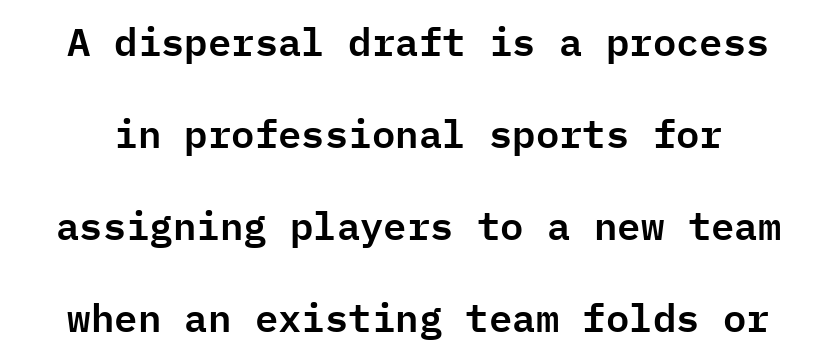
The image shows 39 px sans-serif type, upright, monospaced; set loose line spacing (2.36x), normal letter spacing, not underlined; low stroke contrast and a medium x-height.
